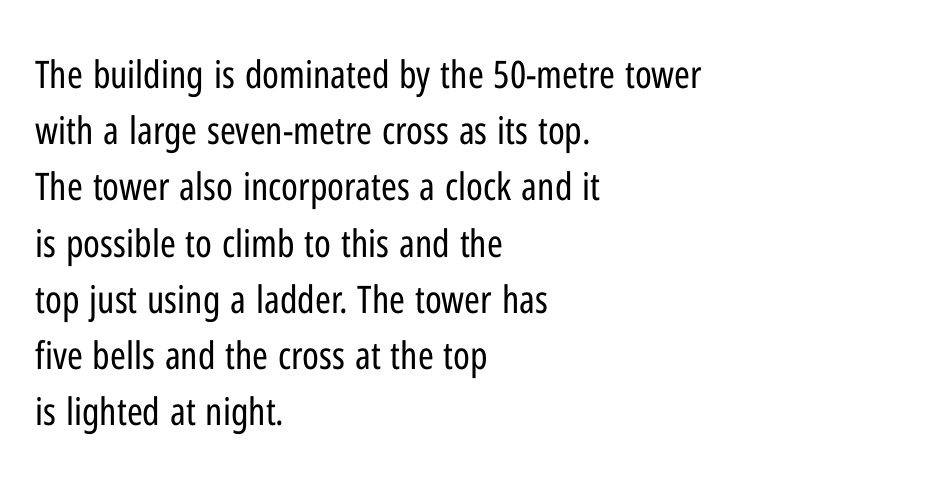
{"serif": "no", "italic": "no", "bold": "no", "weight": "regular", "width": "condensed", "stroke_contrast": "low", "x_height": "medium", "monospaced": "no", "underline": "no", "align": "left", "line_spacing": "normal", "line_spacing_ratio": 1.48, "letter_spacing": "normal", "letter_spacing_em": 0.0, "glyph_px": 38}
